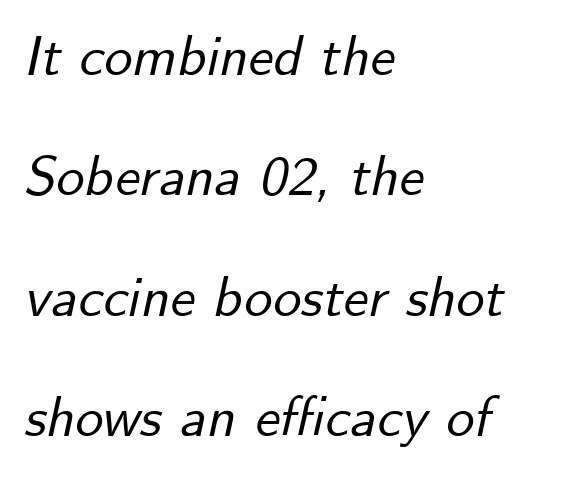
{"italic": "yes", "lean": "right", "slant_degrees": 12, "width": "normal", "stroke_contrast": "low", "x_height": "small", "monospaced": "no", "underline": "no", "align": "left", "line_spacing": "loose", "line_spacing_ratio": 2.15, "letter_spacing": "normal", "letter_spacing_em": 0.0, "glyph_px": 56}
